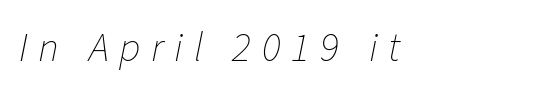
{"italic": "yes", "lean": "right", "slant_degrees": 11, "bold": "no", "weight": "thin", "width": "normal", "stroke_contrast": "low", "x_height": "medium", "monospaced": "no", "underline": "no", "letter_spacing": "wide", "letter_spacing_em": 0.26, "glyph_px": 41}
